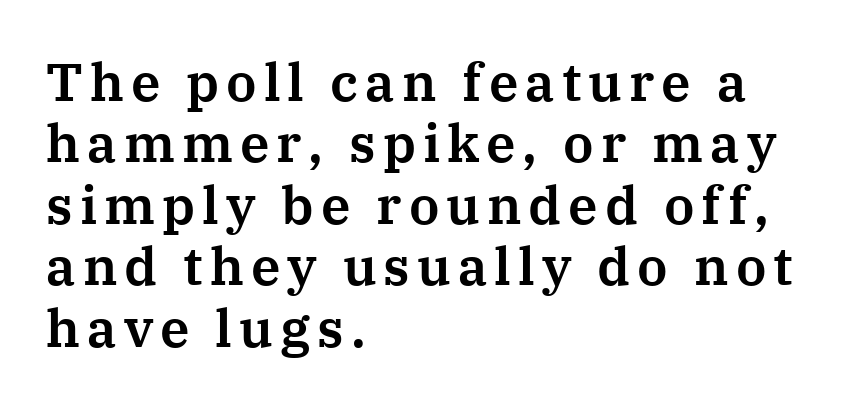
Q: Is the text italic (slanted)? A: No, it is upright.
Q: Is the typeface a serif or a sans-serif typeface? A: Serif.
Q: Is the text underlined? A: No.
Q: How is the paragraph aligned? A: Left-aligned.
Q: Width (condensed, normal, or wide)? A: Normal.
Q: Stroke contrast? A: Medium.
Q: x-height? A: Medium.
Q: Monospaced? A: No.
